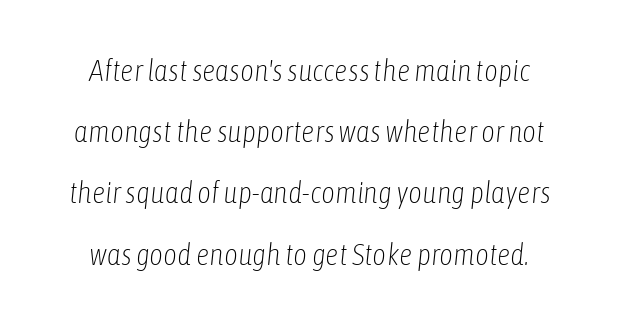
Q: Is the text bold? A: No.
Q: Is the text italic (slanted)? A: Yes, it leans right by about 6 degrees.
Q: Is the text underlined? A: No.
Q: Is the spacing between letters normal or unusually wide? A: Normal.
Q: Is the spacing between lines tight, normal or loose? A: Loose.
Q: Width (condensed, normal, or wide)? A: Condensed.
Q: Stroke contrast? A: Low.
Q: x-height? A: Medium.
Q: Monospaced? A: No.
